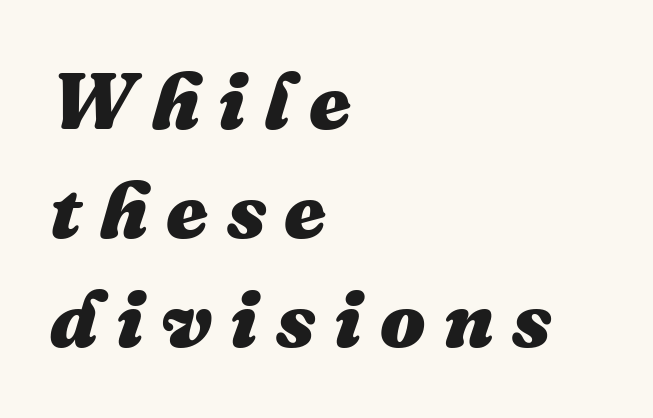
{"italic": "yes", "lean": "right", "slant_degrees": 16, "bold": "yes", "weight": "heavy", "width": "normal", "stroke_contrast": "medium", "x_height": "medium", "monospaced": "no", "underline": "no", "align": "left", "line_spacing": "normal", "line_spacing_ratio": 1.36, "letter_spacing": "wide", "letter_spacing_em": 0.23, "glyph_px": 80}
